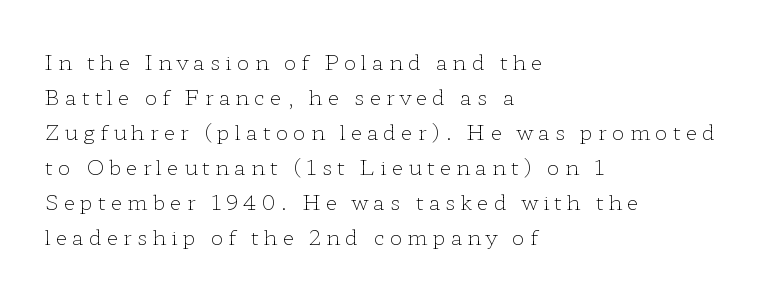
Decoration check: the copy has no underline. The lines in this sample share a left origin and differ only in where they stop. Posture: straight, roman, zero tilt. Does the leading feel generous? No, just average. Tracking here is generous; glyphs stand well apart from one another.
